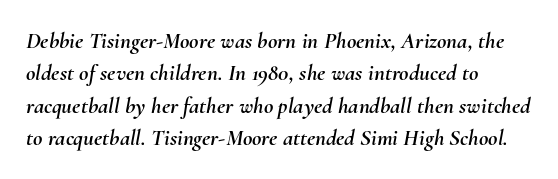
Q: Is the text italic (slanted)? A: Yes, it leans right by about 10 degrees.
Q: Is the text underlined? A: No.
Q: How is the paragraph aligned? A: Left-aligned.
Q: Is the spacing between letters normal or unusually wide? A: Normal.
Q: Is the spacing between lines tight, normal or loose? A: Normal.
